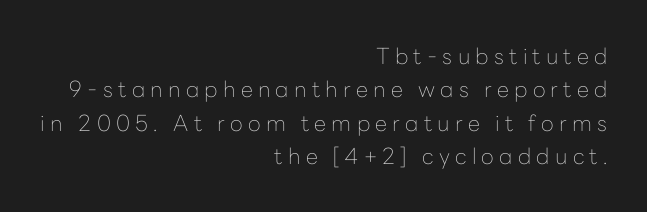
{"italic": "no", "bold": "no", "underline": "no", "align": "right", "line_spacing": "normal", "line_spacing_ratio": 1.52, "letter_spacing": "wide", "letter_spacing_em": 0.24, "glyph_px": 22}
